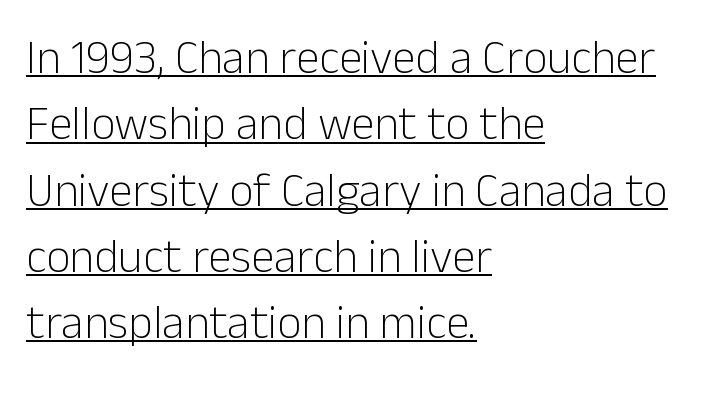
The weight would be labelled regular, book, light, or lighter still. The rendering shows plain stroke endings on the letterforms — a sans-serif design. Notice how a bar underscores the lettering throughout. A typesetter would call this zero additional tracking.
